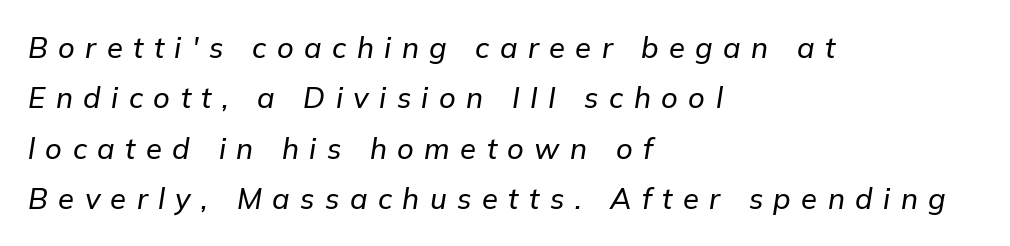
The image shows 29 px text type, italic (leaning right); set left-aligned, line spacing 1.74x, unusually wide letter spacing (+0.36 em), not underlined; low stroke contrast and a medium x-height.
